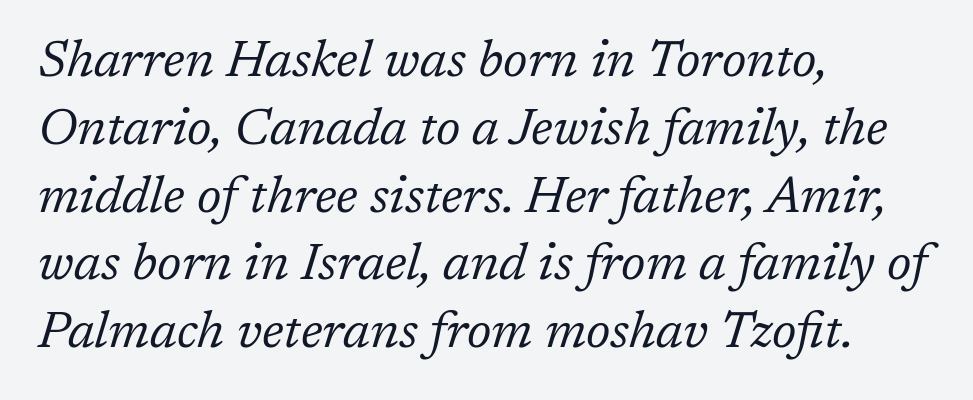
The vertical gap from one line to the next is medium. Any mark beneath the type? The region is blank. The rendering keeps characters at their native spacing. Each letter's strokes conclude with small projecting serifs. Think standard paragraph weight, or any step lighter than that. Compared with a centered layout, this one pins lines to the left instead.
